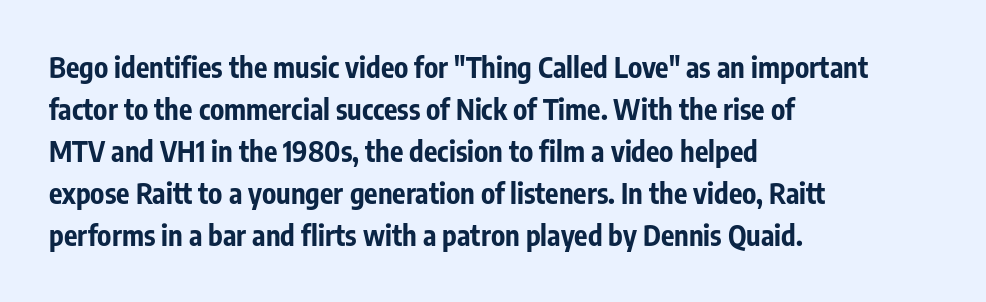
The rendering uses a bold face; every stroke is thick and dark. The typography opts for an upright posture over an oblique one. The rendering uses natural spacing where letterforms have individual widths. Note: no serifs on the glyphs. Normally led — the rows are evenly, conventionally spaced. A clean baseline with only descenders dipping below it.
